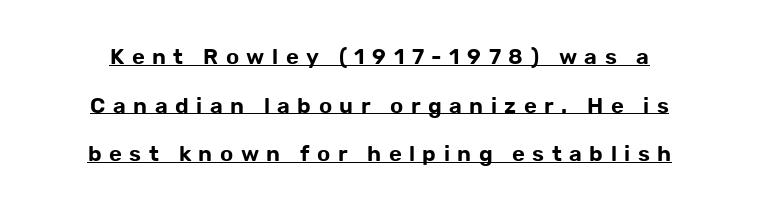
Q: Is the text italic (slanted)? A: No, it is upright.
Q: Is the text underlined? A: Yes.
Q: Is the spacing between letters normal or unusually wide? A: Unusually wide.
Q: Is the spacing between lines tight, normal or loose? A: Loose.
